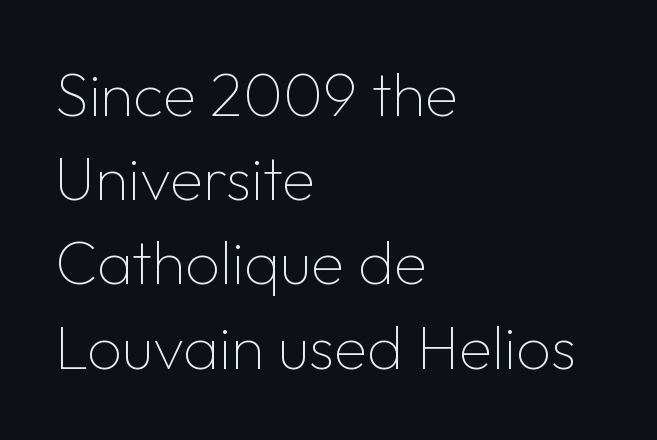
{"serif": "no", "italic": "no", "bold": "no", "weight": "thin", "width": "normal", "stroke_contrast": "low", "x_height": "medium", "monospaced": "no", "underline": "no", "align": "left", "line_spacing": "normal", "line_spacing_ratio": 1.38, "letter_spacing": "normal", "letter_spacing_em": 0.0, "glyph_px": 61}
